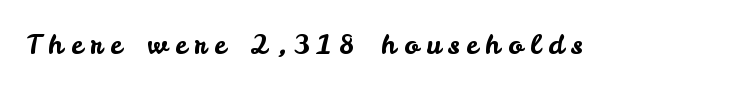
{"underline": "no", "letter_spacing": "wide", "letter_spacing_em": 0.28, "glyph_px": 27}
